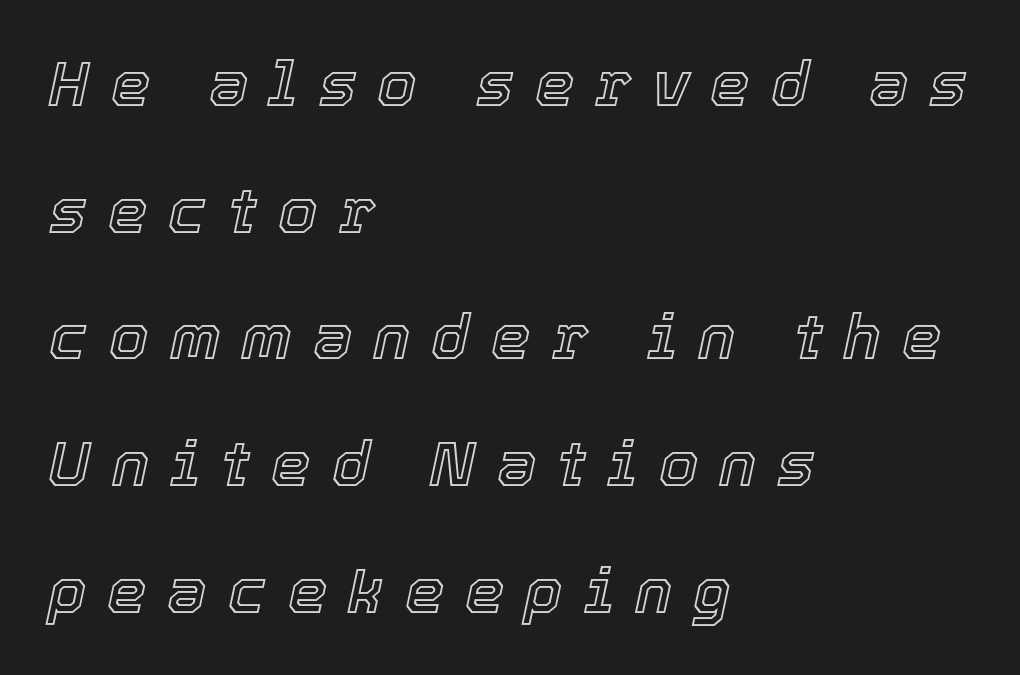
The line texture is sparse and dotted thanks to wide tracking. If you drew a ruler down the left edge, every line would touch it. Does the lettering tilt? It does — this is italic. No word sits above an underline.
